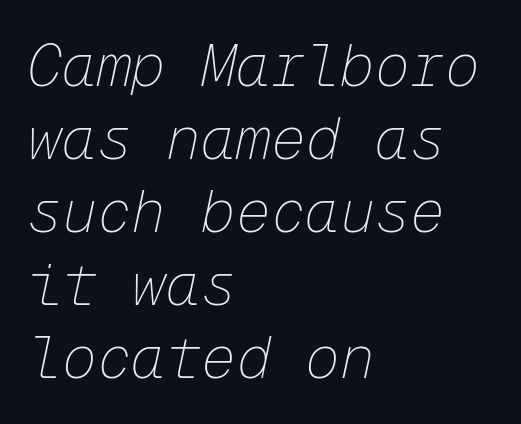
The image shows 58 px thin type, italic (leaning right), monospaced; set left-aligned, normal line spacing (1.26x), normal letter spacing, not underlined; low stroke contrast and a medium x-height.
